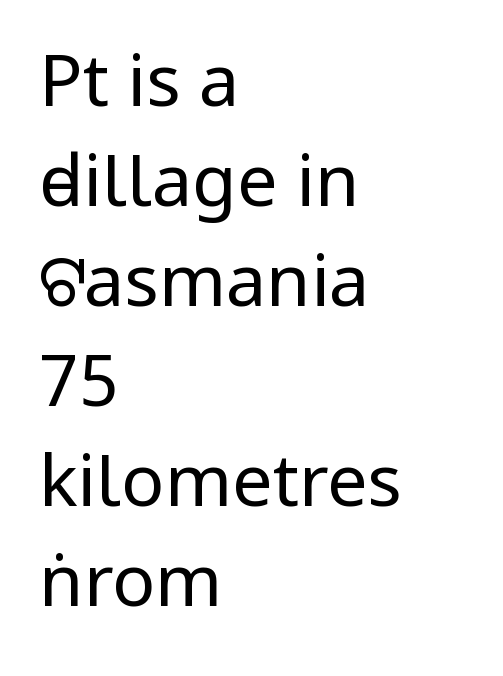
The image shows 72 px regular-weight, condensed sans-serif type, upright; set left-aligned, normal line spacing (1.39x), normal letter spacing, not underlined; low stroke contrast and a large x-height.
